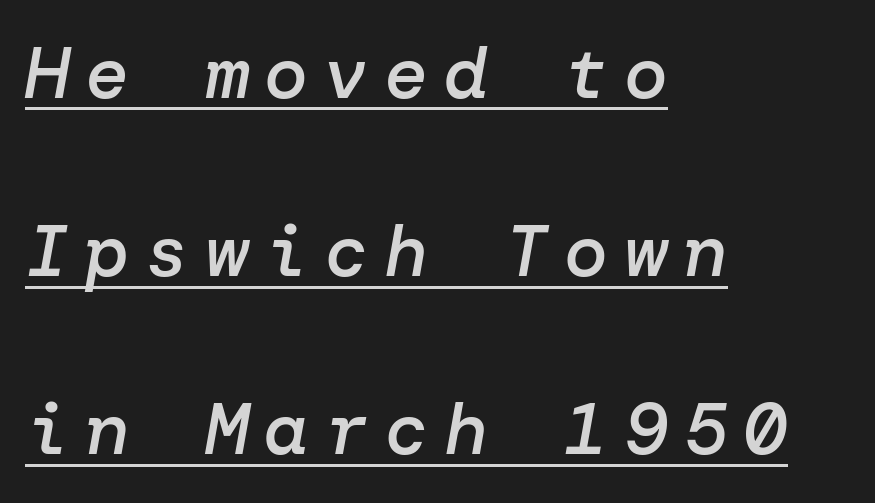
The image shows 73 px semibold type, italic (leaning right); set left-aligned, loose line spacing (2.44x), unusually wide letter spacing (+0.22 em), underlined; low stroke contrast and a medium x-height.
